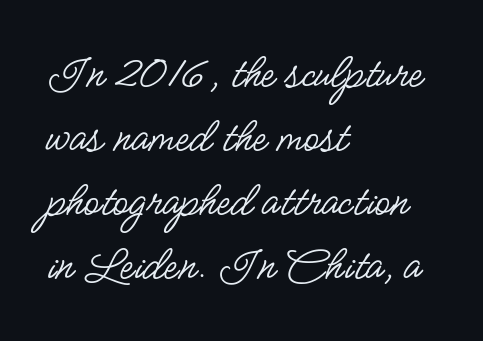
Q: Is the text bold? A: No.
Q: Is the text italic (slanted)? A: Yes.
Q: Is the typeface a serif or a sans-serif typeface? A: Sans-serif.
Q: Is the text underlined? A: No.
Q: How is the paragraph aligned? A: Left-aligned.
Q: Is the spacing between letters normal or unusually wide? A: Normal.
Q: Is the spacing between lines tight, normal or loose? A: Normal.
Q: Width (condensed, normal, or wide)? A: Condensed.
Q: Stroke contrast? A: Low.
Q: x-height? A: Small.
Q: Monospaced? A: No.
